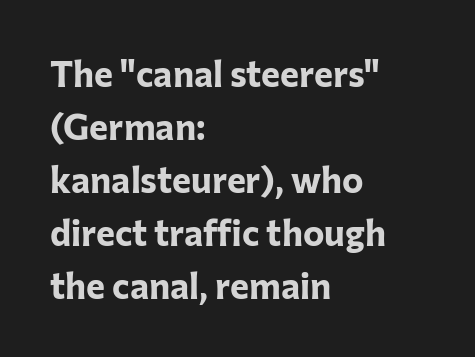
{"serif": "no", "italic": "no", "bold": "yes", "weight": "bold", "width": "normal", "stroke_contrast": "low", "x_height": "medium", "monospaced": "no", "underline": "no", "align": "left", "line_spacing": "normal", "line_spacing_ratio": 1.47, "letter_spacing": "normal", "letter_spacing_em": 0.0, "glyph_px": 36}
